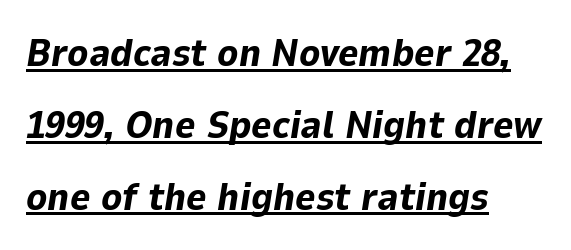
{"italic": "yes", "lean": "right", "slant_degrees": 9, "bold": "yes", "weight": "bold", "width": "normal", "stroke_contrast": "low", "x_height": "medium", "monospaced": "no", "underline": "yes", "align": "left", "line_spacing_ratio": 1.84, "letter_spacing": "normal", "letter_spacing_em": 0.0, "glyph_px": 39}
